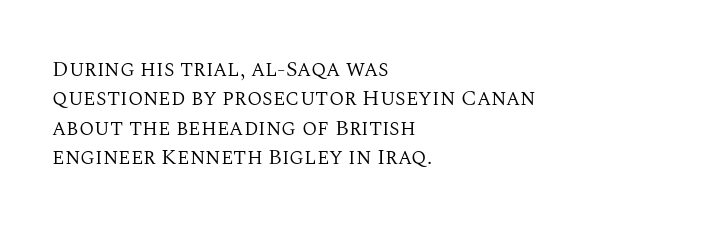
Q: Is the text bold? A: No.
Q: Is the text italic (slanted)? A: No, it is upright.
Q: Is the text underlined? A: No.
Q: How is the paragraph aligned? A: Left-aligned.
Q: Is the spacing between letters normal or unusually wide? A: Normal.
Q: Is the spacing between lines tight, normal or loose? A: Normal.
